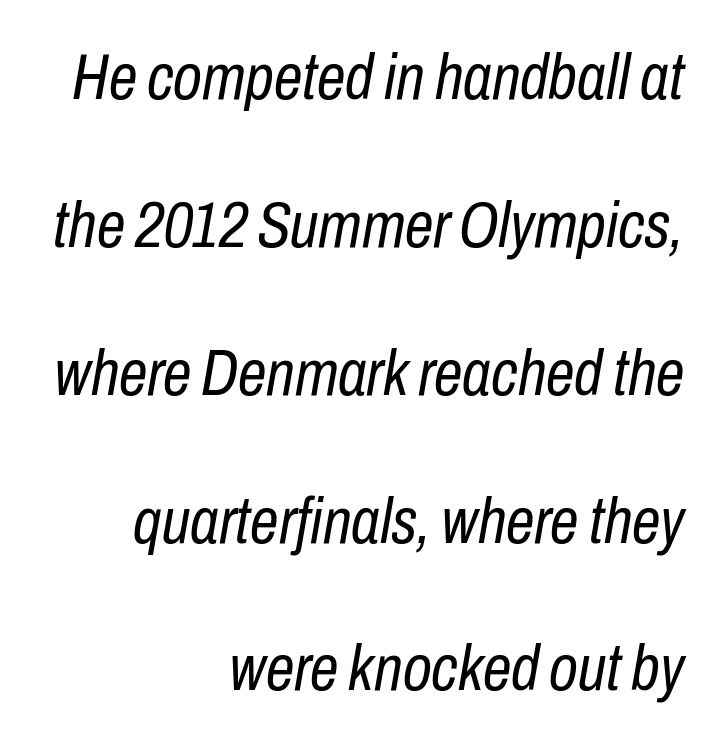
An italicized treatment has been applied to the whole sample. The paragraph shown leans on its right margin. Looks like regular typesetting: each glyph gets only the width it needs. Stems and bowls with no extra thickness — not bold. Glyph-to-glyph distance matches everyday printed text. Does the leading feel generous? Absolutely, it's lavish.
